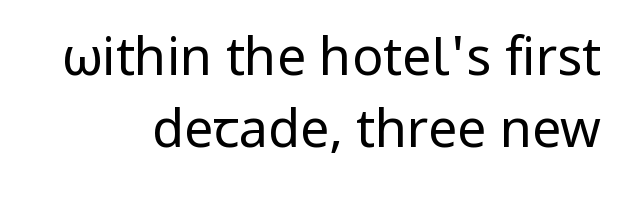
{"serif": "no", "italic": "no", "bold": "no", "weight": "regular", "width": "normal", "stroke_contrast": "low", "x_height": "medium", "monospaced": "no", "underline": "no", "line_spacing": "normal", "line_spacing_ratio": 1.39, "letter_spacing": "normal", "letter_spacing_em": 0.0, "glyph_px": 52}
